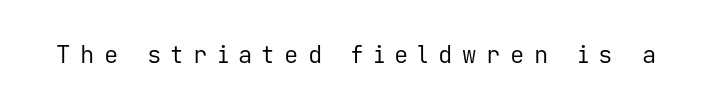
{"italic": "no", "bold": "no", "underline": "no", "letter_spacing": "wide", "letter_spacing_em": 0.4, "glyph_px": 24}
